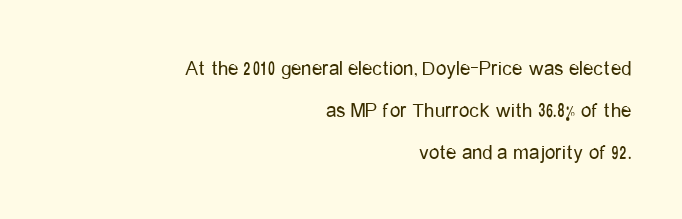
The image shows 21 px text type, upright; set right-aligned, loose line spacing (1.99x), normal letter spacing, not underlined.
